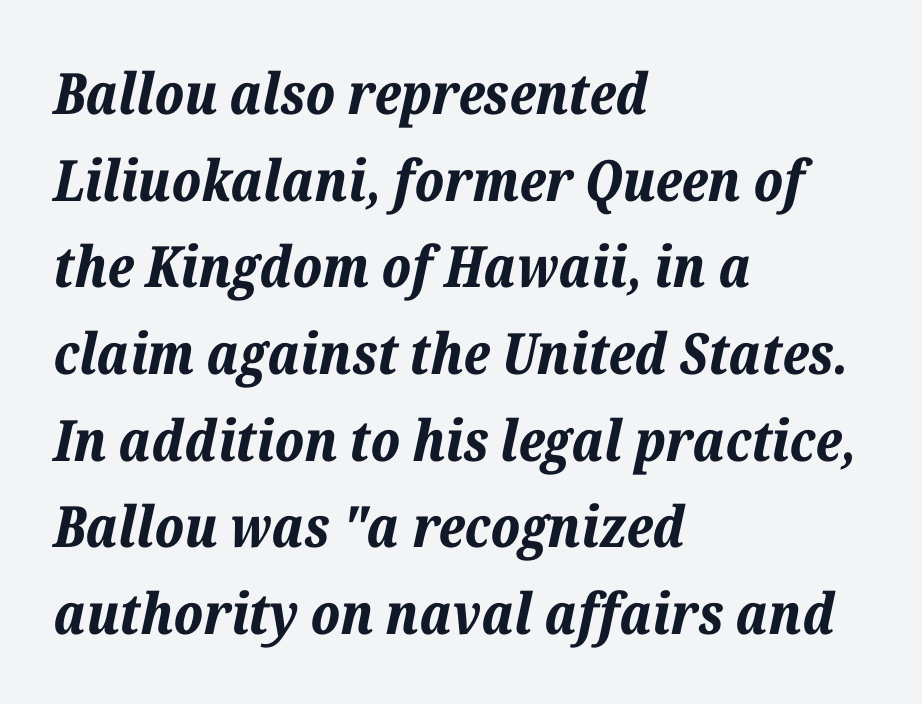
{"italic": "yes", "lean": "right", "slant_degrees": 12, "bold": "yes", "weight": "bold", "width": "normal", "stroke_contrast": "low", "x_height": "medium", "monospaced": "no", "underline": "no", "align": "left", "line_spacing": "normal", "line_spacing_ratio": 1.52, "letter_spacing": "normal", "letter_spacing_em": 0.0, "glyph_px": 57}
